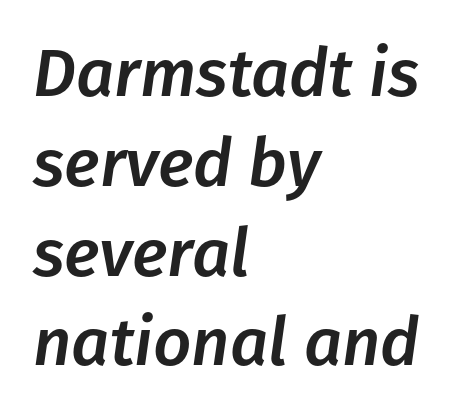
{"italic": "yes", "lean": "right", "slant_degrees": 8, "width": "normal", "stroke_contrast": "low", "x_height": "medium", "monospaced": "no", "underline": "no", "align": "left", "line_spacing": "normal", "line_spacing_ratio": 1.34, "letter_spacing": "normal", "letter_spacing_em": 0.0, "glyph_px": 67}
